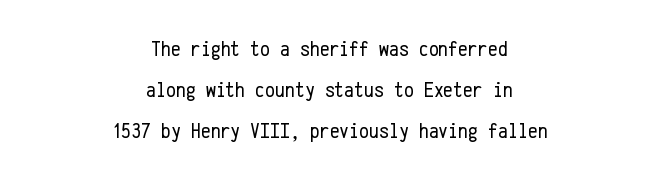
Look at the tracking — it's just the regular setting, nothing added. Each line is balanced around a shared central axis. Letters have the restrained weight of plain body copy at most. Descenders hang freely into open space. Vertical strokes here are truly vertical.
